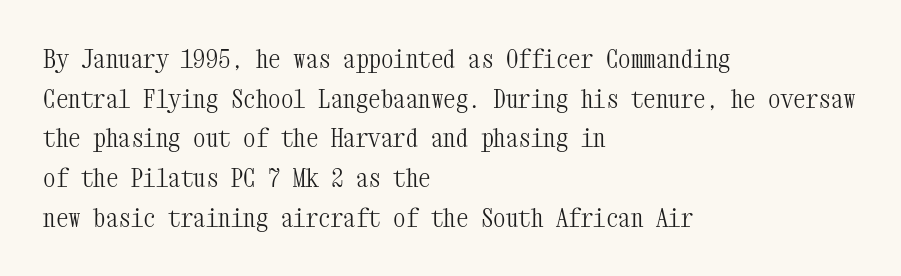
The image shows 25 px text type, upright; set left-aligned, normal line spacing (1.59x), normal letter spacing, not underlined.
